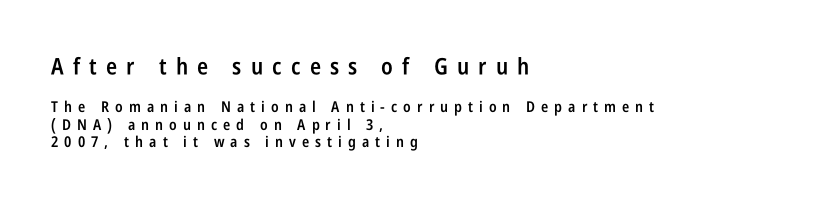
Q: Is the text bold? A: Semi-bold.
Q: Is the text italic (slanted)? A: No, it is upright.
Q: Is the text underlined? A: No.
Q: How is the paragraph aligned? A: Left-aligned.
Q: Is the spacing between letters normal or unusually wide? A: Unusually wide.
Q: Which block of text is set in a larger size, the first (top) or the second (bottom)? A: The first (top) one.
